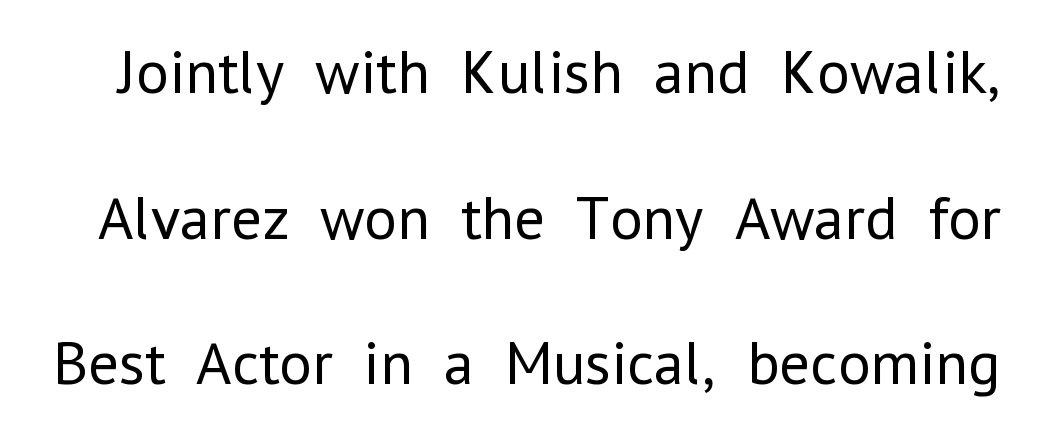
{"serif": "no", "italic": "no", "bold": "no", "weight": "regular", "width": "normal", "stroke_contrast": "low", "x_height": "medium", "monospaced": "no", "underline": "no", "line_spacing": "loose", "line_spacing_ratio": 2.35, "letter_spacing": "normal", "letter_spacing_em": 0.0, "glyph_px": 62}
